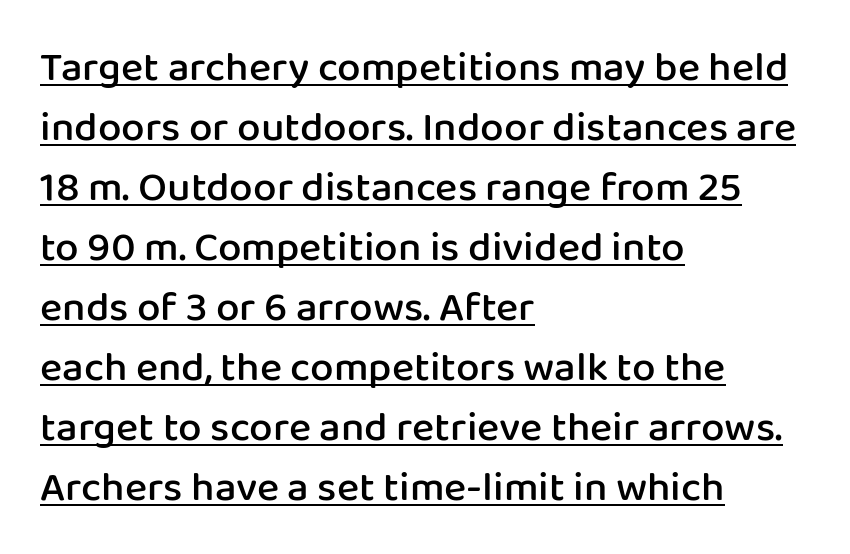
{"serif": "no", "italic": "no", "bold": "semi", "weight": "semibold", "width": "normal", "stroke_contrast": "low", "x_height": "medium", "monospaced": "no", "underline": "yes", "align": "left", "line_spacing": "normal", "line_spacing_ratio": 1.43, "letter_spacing": "normal", "letter_spacing_em": 0.0, "glyph_px": 42}
